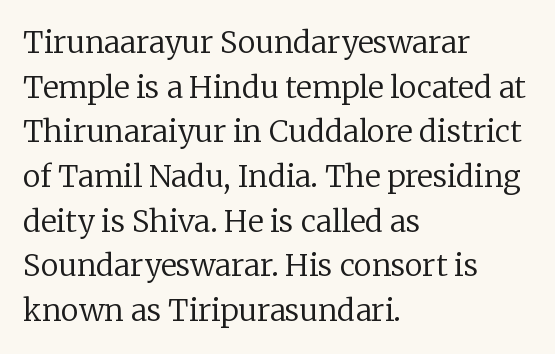
A roman cut, with each character standing at attention. The passage shown has conventional tracking throughout. Teacher's note: observe the even left margin — that is flush-left alignment. Proportional: the letters do not fall into vertical columns.
